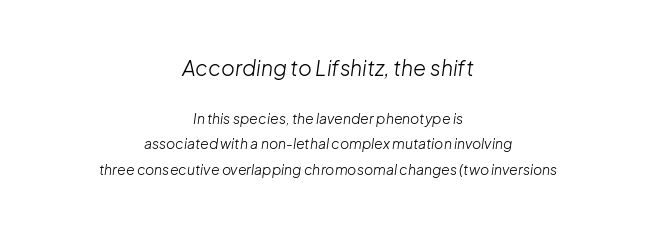
The typeface has the unassuming heft of standard copy or less. This sample is center-justified, so both line endings float freely. Block one is the big one; block two sits smaller underneath. Standard letterfit; no display-style spreading of the glyphs. The rendering applies a slant to the glyphs. Underline: absent.
